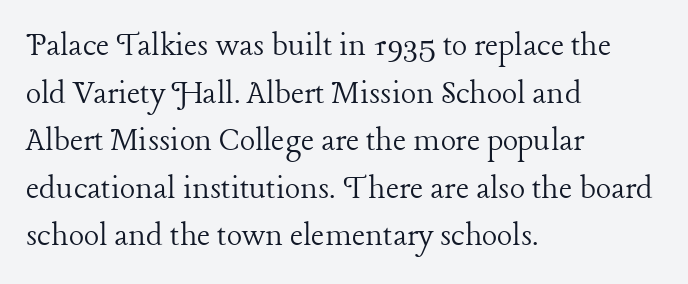
Q: Is the text bold? A: No.
Q: Is the text italic (slanted)? A: No, it is upright.
Q: Is the typeface a serif or a sans-serif typeface? A: Serif.
Q: Is the text underlined? A: No.
Q: How is the paragraph aligned? A: Left-aligned.
Q: Is the spacing between letters normal or unusually wide? A: Normal.
Q: Is the spacing between lines tight, normal or loose? A: Normal.
Q: Width (condensed, normal, or wide)? A: Normal.
Q: Stroke contrast? A: Low.
Q: x-height? A: Medium.
Q: Monospaced? A: No.
